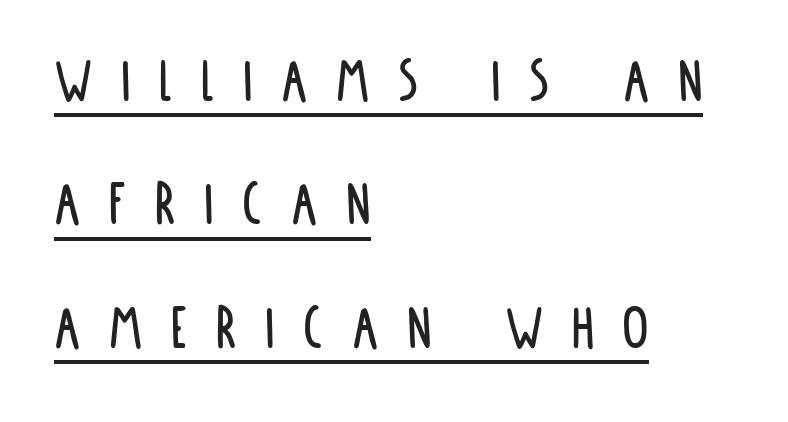
Quick note: underline on. Examine the stroke ends and you'll find no serifs. The lettering stays uniformly vertical, giving the passage a roman look. Horizontal alignment here is leftward, the default for most running prose.
